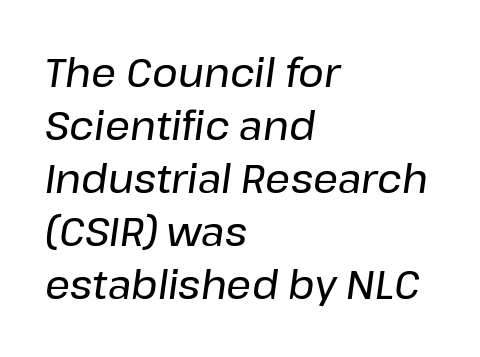
Q: Is the text italic (slanted)? A: Yes, it leans right by about 8 degrees.
Q: Is the text underlined? A: No.
Q: How is the paragraph aligned? A: Left-aligned.
Q: Is the spacing between letters normal or unusually wide? A: Normal.
Q: Is the spacing between lines tight, normal or loose? A: Normal.
Q: Width (condensed, normal, or wide)? A: Normal.
Q: Stroke contrast? A: Low.
Q: x-height? A: Medium.
Q: Monospaced? A: No.
